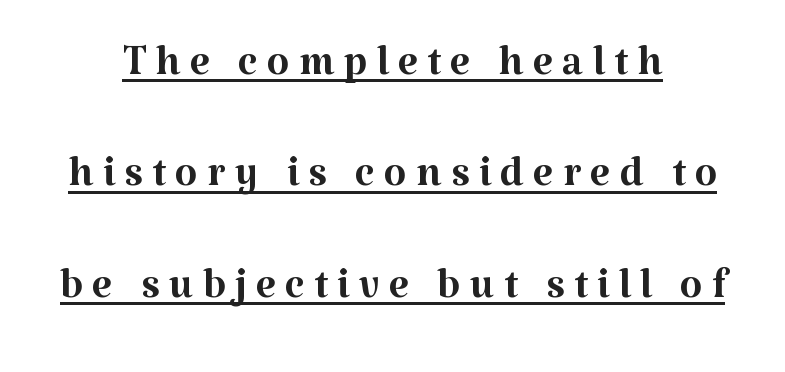
Vertically, the passage feels expansive, rows floating well apart. This is roman type, the default non-slanted kind. The setting favours the middle, as headings and verse often do. The passage shown is typeset with a serif family.
